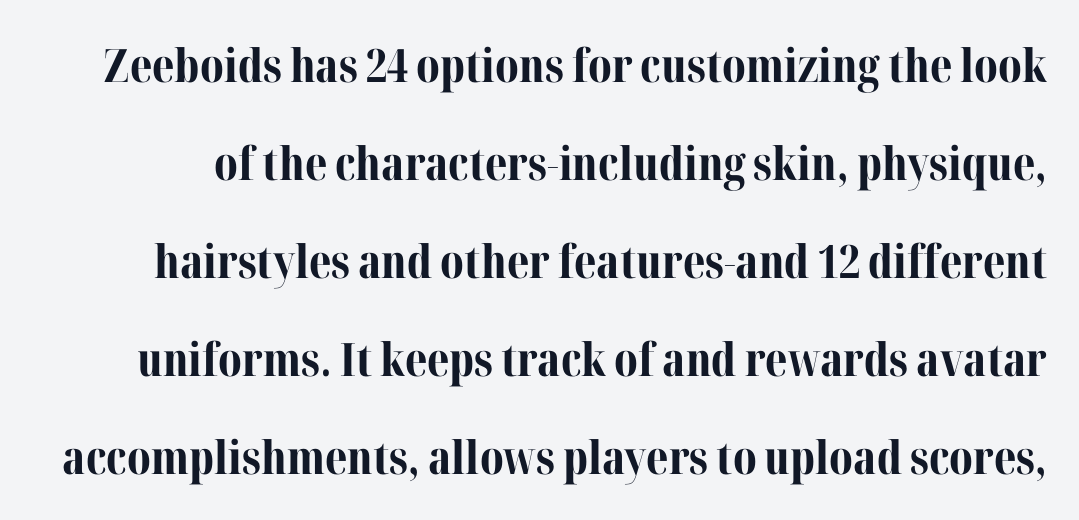
The face used here is proportionally spaced, like ordinary book or web type. The glyphs are unaccompanied by any horizontal stroke below them. The passage shown is typeset with a serif family. Do the letters lean? They stand straight.
